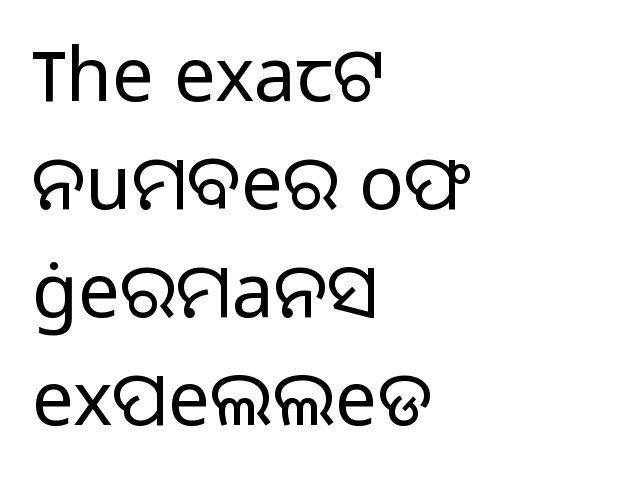
Where is the straight margin? On the left. The lettering stays uniformly vertical, giving the passage a roman look. Weight: regular or lighter. The rendering shows plain stroke endings on the letterforms — a sans-serif design. Proportional: the letters do not fall into vertical columns. Honestly, the letter spacing is just normal — you wouldn't notice it.
